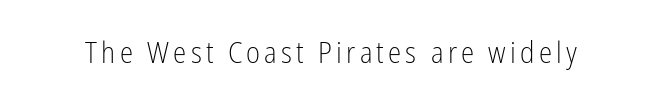
Q: Is the text bold? A: No.
Q: Is the text italic (slanted)? A: No, it is upright.
Q: Is the typeface a serif or a sans-serif typeface? A: Sans-serif.
Q: Is the text underlined? A: No.
Q: Width (condensed, normal, or wide)? A: Condensed.
Q: Stroke contrast? A: Low.
Q: x-height? A: Medium.
Q: Monospaced? A: No.
